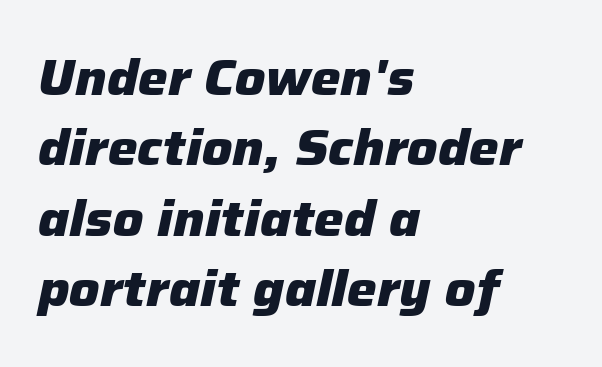
{"italic": "yes", "lean": "right", "slant_degrees": 12, "bold": "yes", "weight": "heavy", "width": "normal", "stroke_contrast": "low", "x_height": "medium", "monospaced": "no", "underline": "no", "align": "left", "line_spacing": "normal", "line_spacing_ratio": 1.41, "letter_spacing": "normal", "letter_spacing_em": 0.0, "glyph_px": 50}
